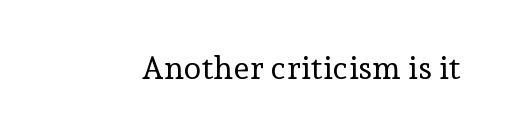
{"serif": "yes", "italic": "no", "bold": "no", "weight": "regular", "width": "normal", "stroke_contrast": "low", "x_height": "medium", "monospaced": "no", "underline": "no", "letter_spacing": "normal", "letter_spacing_em": 0.0, "glyph_px": 32}
